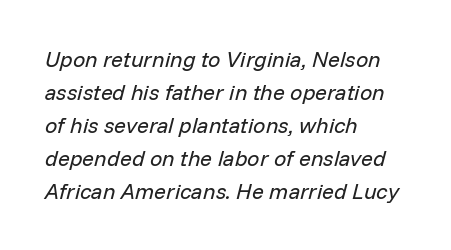
Glance below the letters and you will spot only blank space. The vertical gap from one line to the next is medium. Every row of glyphs begins at an identical x-position on the left. Counters stay open thanks to moderate or lighter strokes. Slant detected: the letters are inclined. Default kerning and tracking; the words read as compact shapes.
